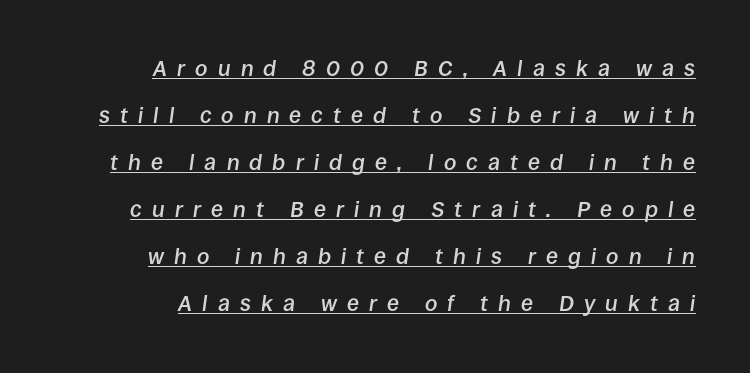
{"italic": "yes", "lean": "right", "slant_degrees": 8, "bold": "semi", "underline": "yes", "align": "right", "line_spacing": "loose", "line_spacing_ratio": 2.14, "letter_spacing": "wide", "letter_spacing_em": 0.46, "glyph_px": 22}
